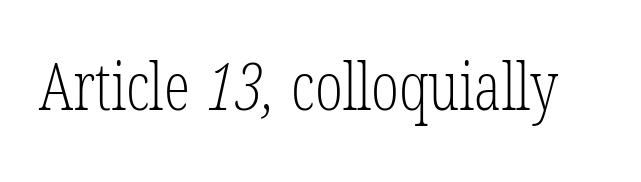
Do the characters align in a grid? No, the font is proportional. The typeface chosen for these lines features serifs. How are the letters spaced? Ordinarily, with no added tracking. The zone under the glyphs is completely vacant. The passage shown is not bold in any degree.
